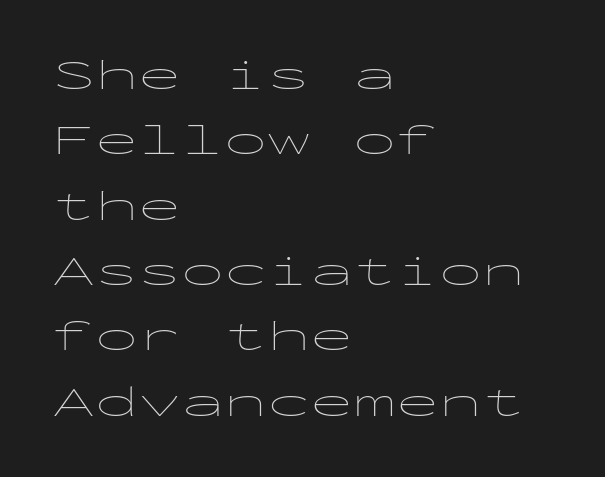
The image shows 43 px thin, wide sans-serif type, upright, monospaced; set left-aligned, normal line spacing (1.52x), normal letter spacing, not underlined; low stroke contrast and a medium x-height.
